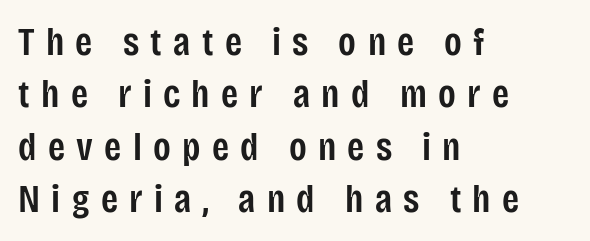
Every row of glyphs begins at an identical x-position on the left. Rendered with straight, roman letterforms. Each new line begins a customary step beneath the previous one. Do the characters align in a grid? No, the font is proportional.
